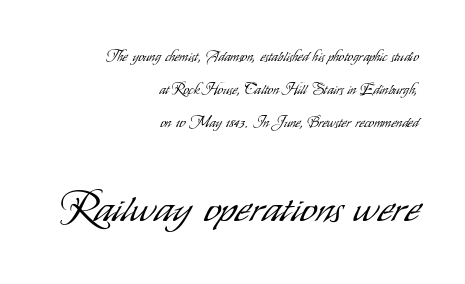
The image shows 42 px light, condensed sans-serif type; set right-aligned, loose line spacing (2.37x), normal letter spacing, not underlined; the second (bottom) block is 3.0x larger; low stroke contrast and a small x-height.
